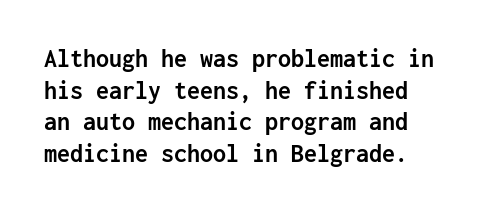
Q: Is the text bold? A: Yes.
Q: Is the text italic (slanted)? A: No, it is upright.
Q: Is the text underlined? A: No.
Q: Is the spacing between letters normal or unusually wide? A: Normal.
